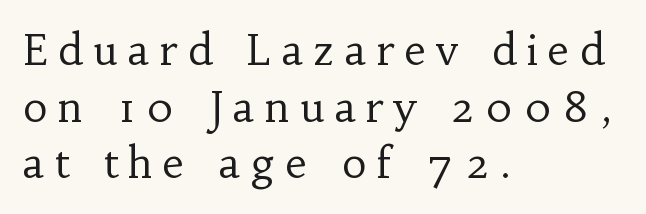
This sample uses an upright cut, with every glyph sitting square on the baseline. Observe the serifs anchoring each vertical stroke in this sample. Each word looks stretched out because of the extra space between its letters. Each stroke keeps to a modest, everyday thickness or less. Every row of glyphs begins at an identical x-position on the left.
